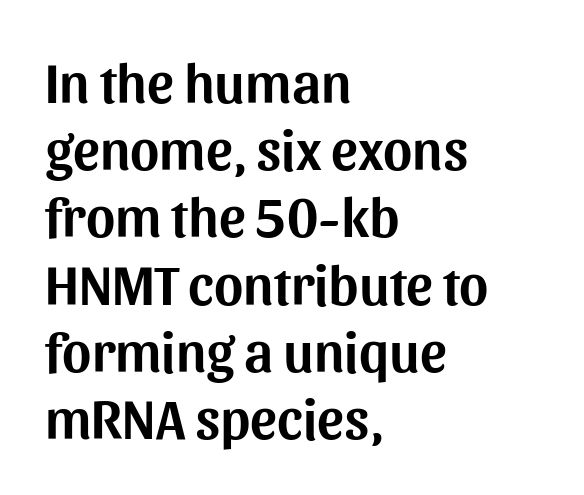
Q: Is the text italic (slanted)? A: No, it is upright.
Q: Is the typeface a serif or a sans-serif typeface? A: Sans-serif.
Q: Is the text underlined? A: No.
Q: How is the paragraph aligned? A: Left-aligned.
Q: Is the spacing between letters normal or unusually wide? A: Normal.
Q: Width (condensed, normal, or wide)? A: Normal.
Q: Stroke contrast? A: Medium.
Q: x-height? A: Medium.
Q: Monospaced? A: No.
